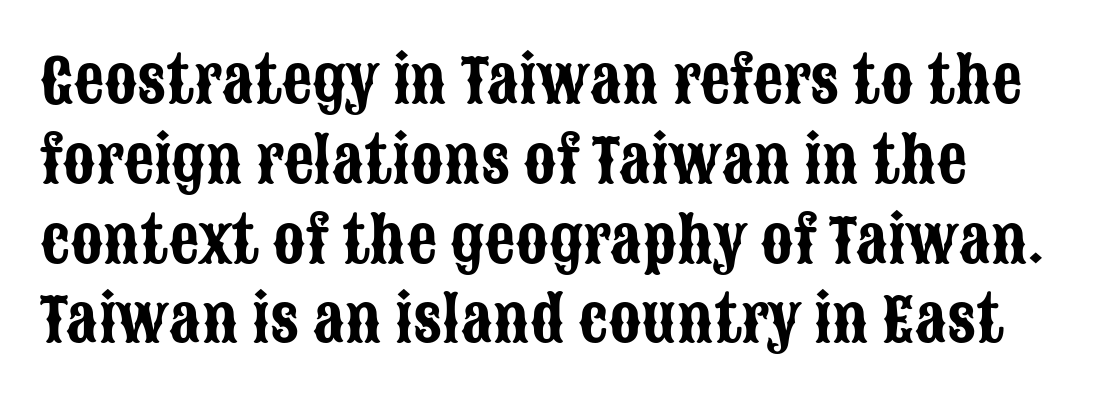
Honestly, the row spacing looks completely unremarkable. Posture: vertical. You could call the tracking neutral — neither tight nor loose. The type family on display is of the sans-serif kind.
